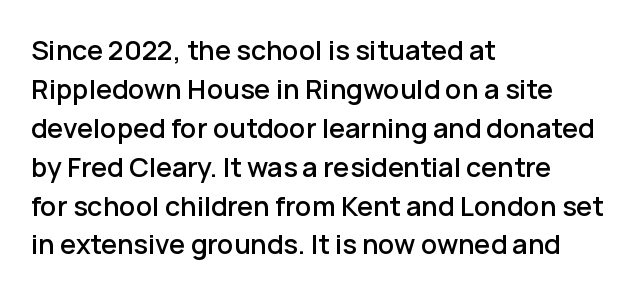
The image shows 27 px text type, upright; set left-aligned, normal line spacing (1.44x), normal letter spacing, not underlined.
